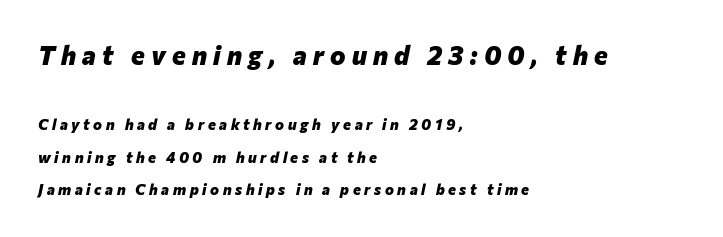
The image shows 26 px bold type, italic (leaning right); set left-aligned, loose line spacing (2.14x), unusually wide letter spacing (+0.24 em), not underlined; the first (top) block is 1.73x larger.
